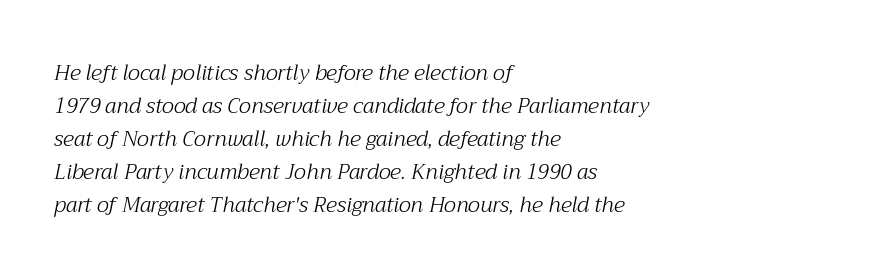
{"italic": "yes", "lean": "right", "slant_degrees": 12, "bold": "no", "underline": "no", "align": "left", "line_spacing": "normal", "line_spacing_ratio": 1.57, "letter_spacing": "normal", "letter_spacing_em": 0.0, "glyph_px": 21}
